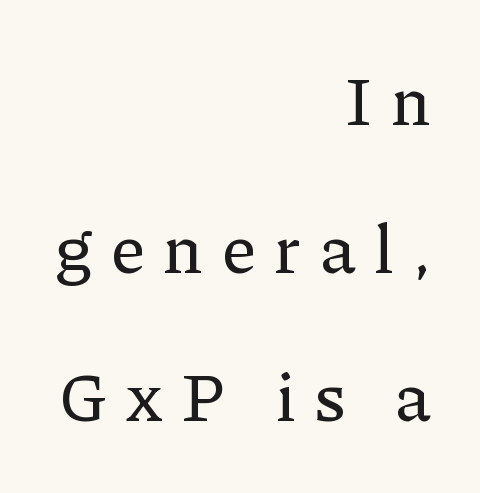
{"serif": "yes", "italic": "no", "width": "normal", "stroke_contrast": "low", "x_height": "medium", "monospaced": "no", "underline": "no", "align": "right", "line_spacing": "loose", "line_spacing_ratio": 2.18, "letter_spacing": "wide", "letter_spacing_em": 0.27, "glyph_px": 68}
